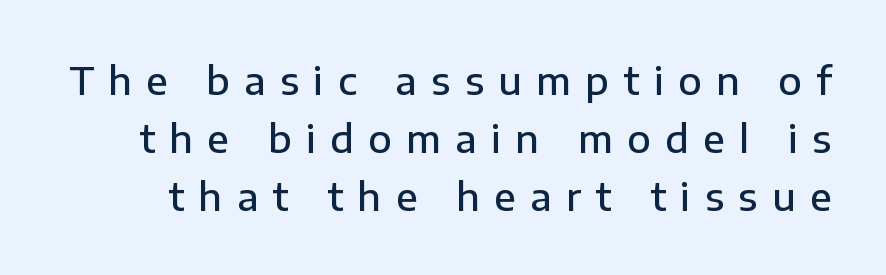
Q: Is the text bold? A: Semi-bold.
Q: Is the text italic (slanted)? A: No, it is upright.
Q: Is the typeface a serif or a sans-serif typeface? A: Sans-serif.
Q: Is the text underlined? A: No.
Q: Is the spacing between letters normal or unusually wide? A: Unusually wide.
Q: Is the spacing between lines tight, normal or loose? A: Normal.
Q: Width (condensed, normal, or wide)? A: Normal.
Q: Stroke contrast? A: Low.
Q: x-height? A: Medium.
Q: Monospaced? A: No.
